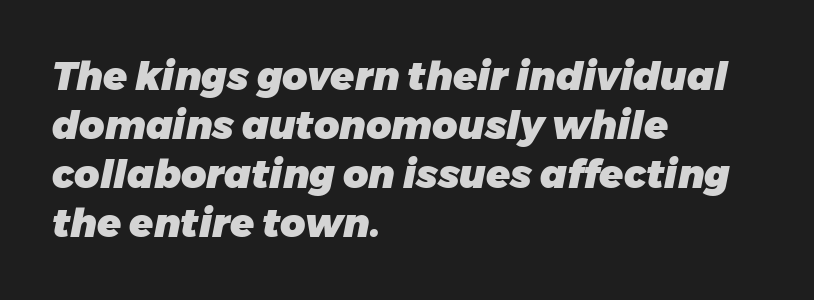
Q: Is the text bold? A: Yes.
Q: Is the text italic (slanted)? A: Yes, it leans right by about 11 degrees.
Q: Is the text underlined? A: No.
Q: How is the paragraph aligned? A: Left-aligned.
Q: Is the spacing between letters normal or unusually wide? A: Normal.
Q: Is the spacing between lines tight, normal or loose? A: Normal.
Q: Width (condensed, normal, or wide)? A: Normal.
Q: Stroke contrast? A: Low.
Q: x-height? A: Medium.
Q: Monospaced? A: No.
